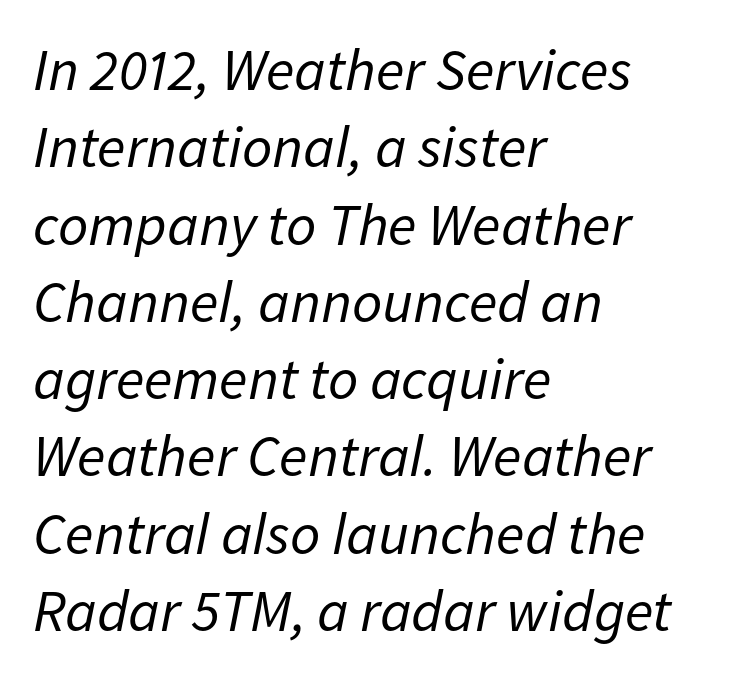
The letters advance in unequal steps, a hallmark of proportional type. Does extra space separate the letters? No, they use regular spacing. A student would call this left alignment; a typographer would say flush left, rag right. Horizontal bands of white between lines are of average thickness.
